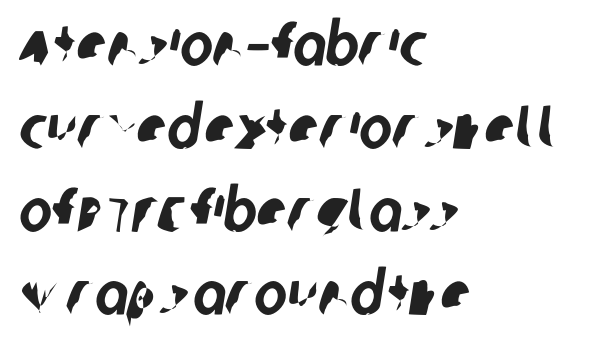
Is there much room between lines? A standard amount, neither cramped nor airy. You can tell from the bare stems that sans-serif type was used. Check the space under the baseline: it is left empty. The lines in this sample share a left origin and differ only in where they stop.
